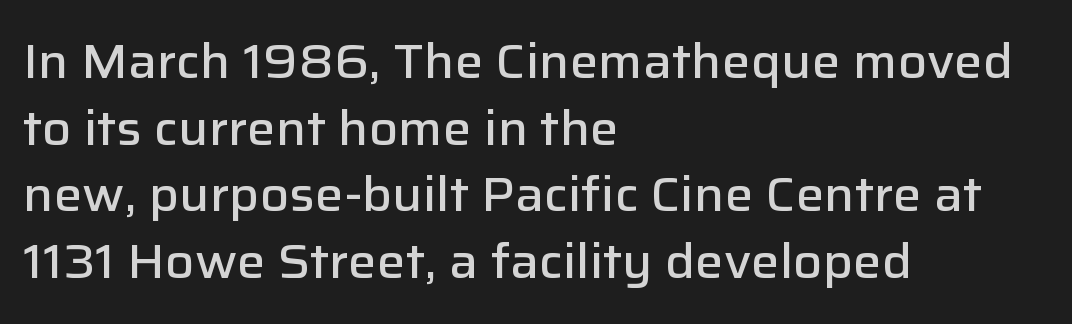
The image shows 48 px semibold sans-serif type, upright; set left-aligned, normal line spacing (1.39x), normal letter spacing, not underlined; low stroke contrast and a medium x-height.
